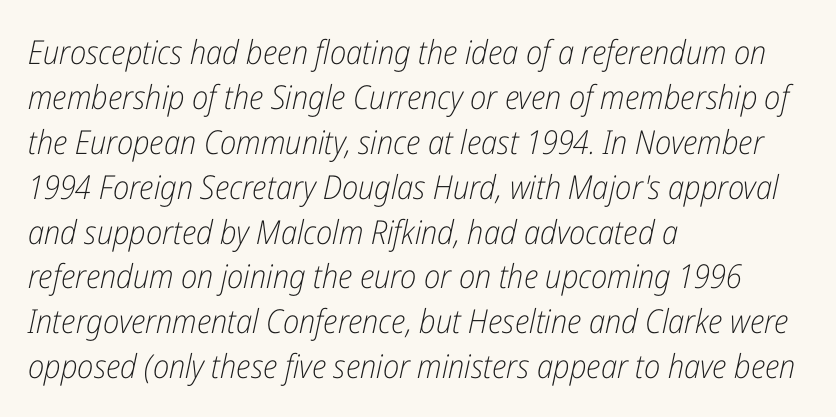
The image shows 33 px light, condensed type, italic (leaning right); set left-aligned, normal line spacing (1.36x), normal letter spacing, not underlined; low stroke contrast and a medium x-height.
